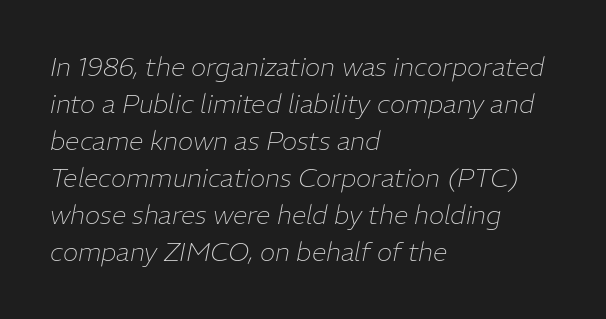
{"italic": "yes", "lean": "right", "slant_degrees": 11, "bold": "no", "underline": "no", "align": "left", "line_spacing": "normal", "line_spacing_ratio": 1.42, "letter_spacing": "normal", "letter_spacing_em": 0.0, "glyph_px": 26}
